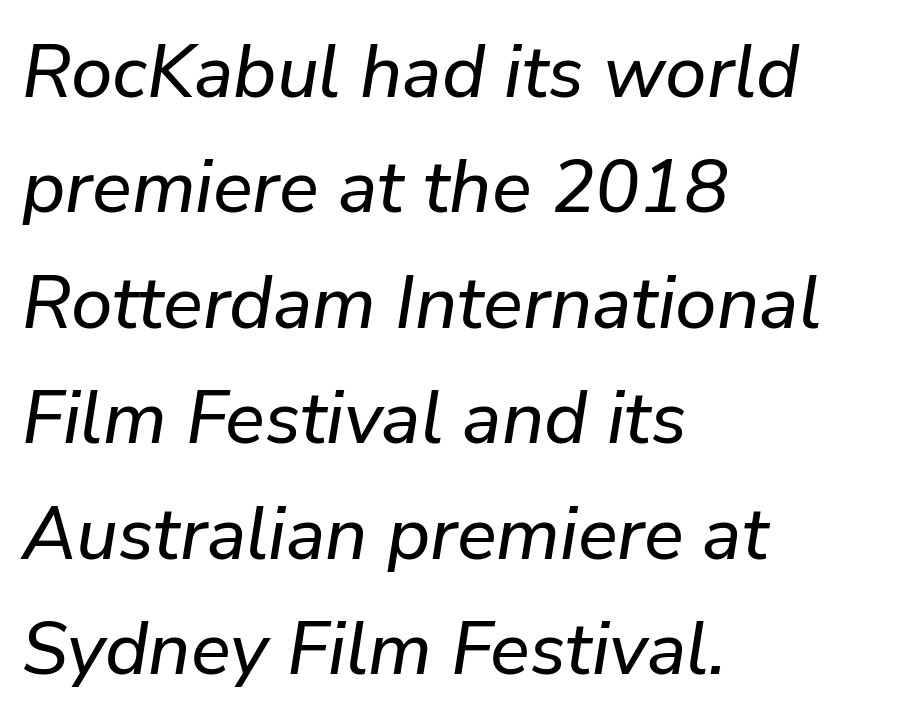
{"italic": "yes", "lean": "right", "slant_degrees": 9, "width": "normal", "stroke_contrast": "low", "x_height": "medium", "monospaced": "no", "underline": "no", "align": "left", "line_spacing": "normal", "line_spacing_ratio": 1.56, "letter_spacing": "normal", "letter_spacing_em": 0.0, "glyph_px": 74}
